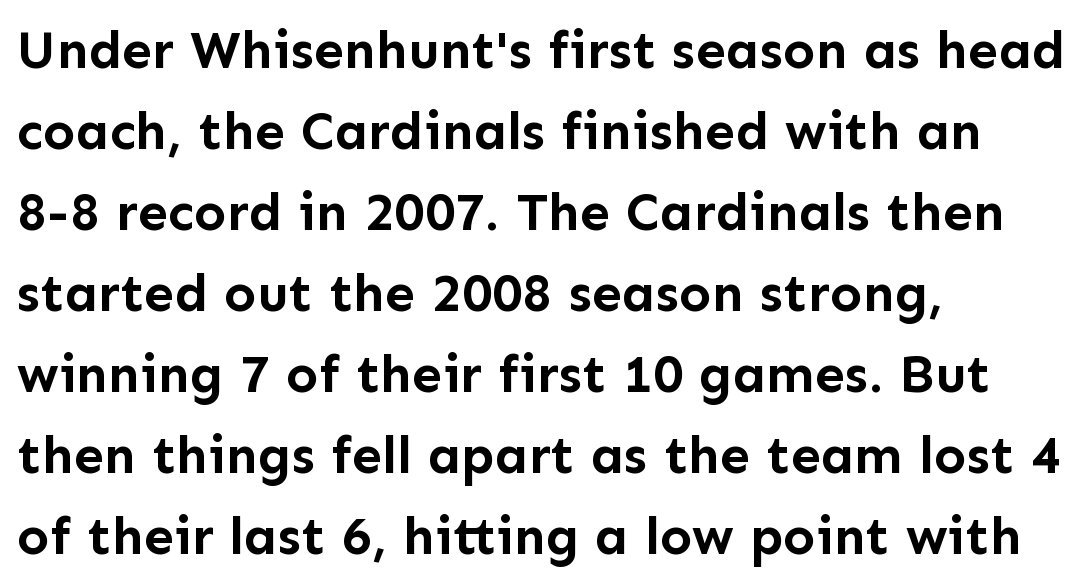
The image shows 54 px semibold sans-serif type, upright; set left-aligned, normal line spacing (1.5x), normal letter spacing, not underlined; low stroke contrast and a medium x-height.
